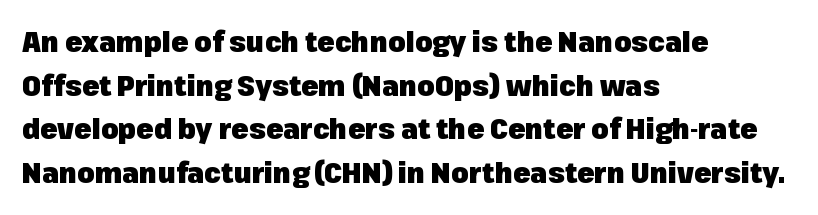
Q: Is the text bold? A: Yes.
Q: Is the text italic (slanted)? A: No, it is upright.
Q: Is the typeface a serif or a sans-serif typeface? A: Sans-serif.
Q: Is the text underlined? A: No.
Q: How is the paragraph aligned? A: Left-aligned.
Q: Is the spacing between letters normal or unusually wide? A: Normal.
Q: Is the spacing between lines tight, normal or loose? A: Normal.
Q: Width (condensed, normal, or wide)? A: Normal.
Q: Stroke contrast? A: Low.
Q: x-height? A: Medium.
Q: Monospaced? A: No.
